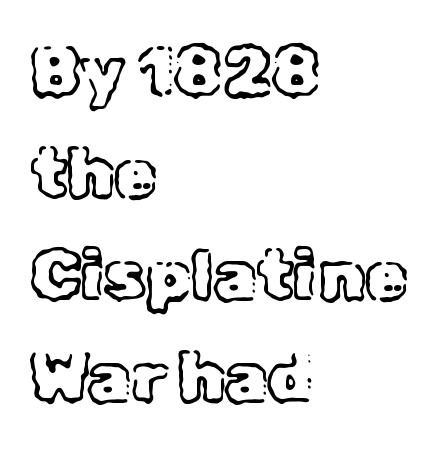
The lines are quadded left. Regarding leading, the lines here are spaced in the standard way. Varying glyph widths throughout — classic text-font behaviour. Ordinary non-slanted type is in use. Letter spacing: default. Check the space under the baseline: it is left empty.
